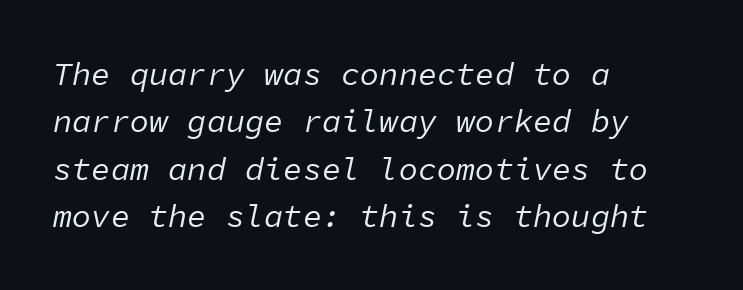
The weight tops out at a normal text grade. Just letters on the line, the space beneath them empty. Slanted lettering throughout. The line texture is even and compact thanks to regular tracking. Does the copy run flush right? No — it runs flush left.
